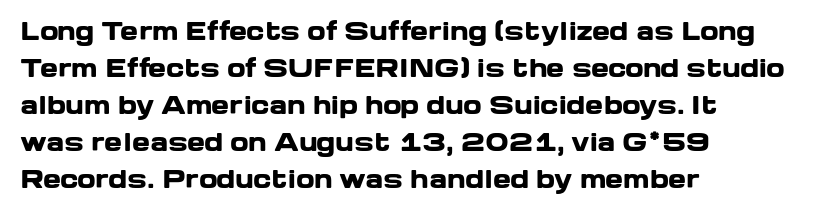
Q: Is the text bold? A: Yes.
Q: Is the text italic (slanted)? A: No, it is upright.
Q: Is the text underlined? A: No.
Q: How is the paragraph aligned? A: Left-aligned.
Q: Is the spacing between letters normal or unusually wide? A: Normal.
Q: Is the spacing between lines tight, normal or loose? A: Normal.
